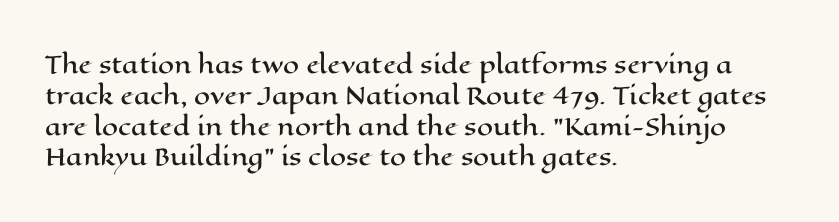
{"italic": "no", "underline": "no", "align": "left", "line_spacing": "normal", "line_spacing_ratio": 1.34, "letter_spacing": "normal", "letter_spacing_em": 0.0, "glyph_px": 23}
